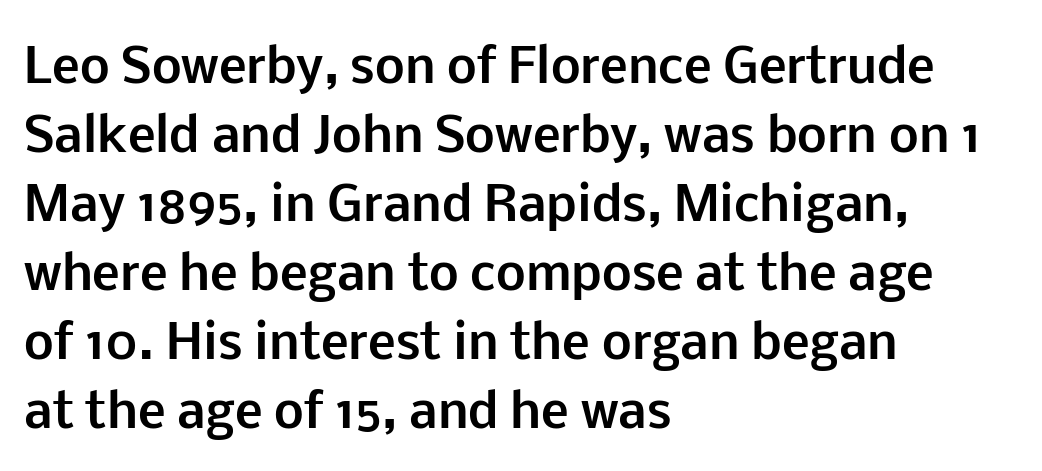
{"serif": "no", "italic": "no", "bold": "yes", "weight": "bold", "width": "normal", "stroke_contrast": "low", "x_height": "medium", "monospaced": "no", "underline": "no", "align": "left", "line_spacing": "normal", "line_spacing_ratio": 1.47, "letter_spacing": "normal", "letter_spacing_em": 0.0, "glyph_px": 47}
